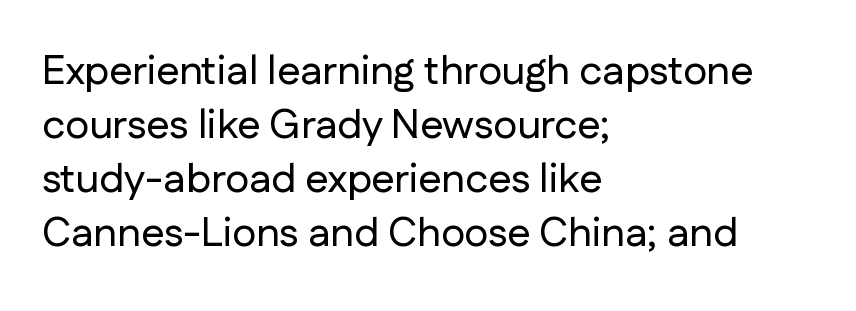
{"serif": "no", "italic": "no", "width": "normal", "stroke_contrast": "low", "x_height": "medium", "monospaced": "no", "underline": "no", "align": "left", "line_spacing": "normal", "line_spacing_ratio": 1.32, "letter_spacing": "normal", "letter_spacing_em": 0.0, "glyph_px": 41}
